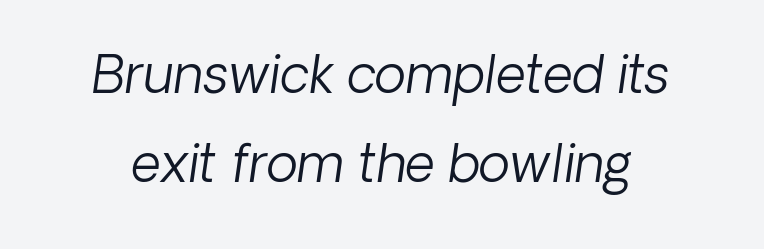
A clean baseline with only descenders dipping below it. These glyphs show unthickened strokes, regular width or finer. The letters advance in unequal steps, a hallmark of proportional type. This is sans-serif lettering, the kind often seen on screens and signage. The type is set solid horizontally, with unmodified tracking.
